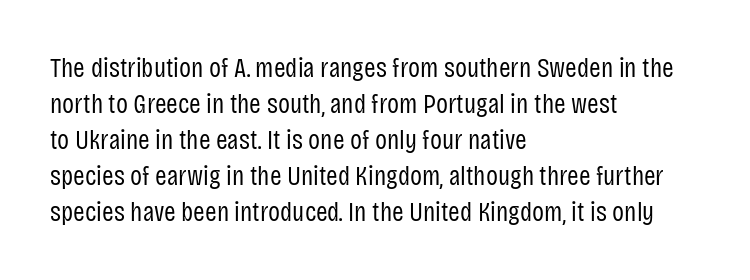
The image shows 28 px regular-weight, condensed sans-serif type, upright; set left-aligned, normal line spacing (1.29x), normal letter spacing, not underlined; low stroke contrast and a large x-height.
